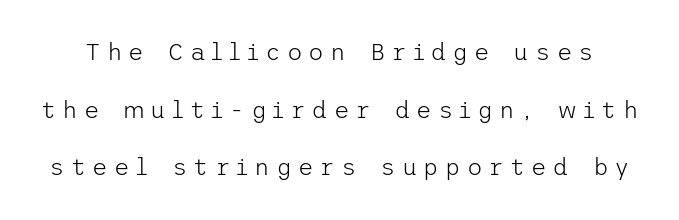
Q: Is the text bold? A: No.
Q: Is the text italic (slanted)? A: No, it is upright.
Q: Is the text underlined? A: No.
Q: Is the spacing between letters normal or unusually wide? A: Unusually wide.
Q: Is the spacing between lines tight, normal or loose? A: Loose.
